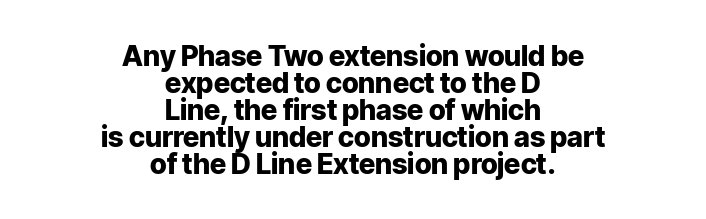
{"serif": "no", "italic": "no", "bold": "yes", "weight": "heavy", "width": "normal", "stroke_contrast": "low", "x_height": "medium", "monospaced": "no", "underline": "no", "align": "center", "line_spacing": "tight", "line_spacing_ratio": 0.96, "letter_spacing": "normal", "letter_spacing_em": 0.0, "glyph_px": 28}
